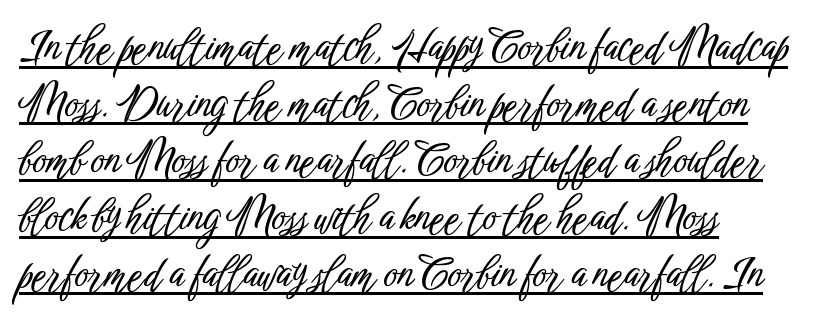
{"serif": "no", "width": "condensed", "stroke_contrast": "low", "x_height": "medium", "monospaced": "no", "underline": "yes", "align": "left", "line_spacing": "normal", "line_spacing_ratio": 1.35, "letter_spacing": "normal", "letter_spacing_em": 0.0, "glyph_px": 42}
